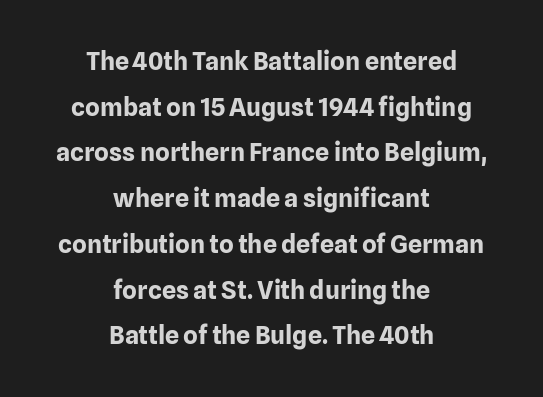
The image shows 25 px bold type, upright; set centered, line spacing 1.83x, normal letter spacing, not underlined.
